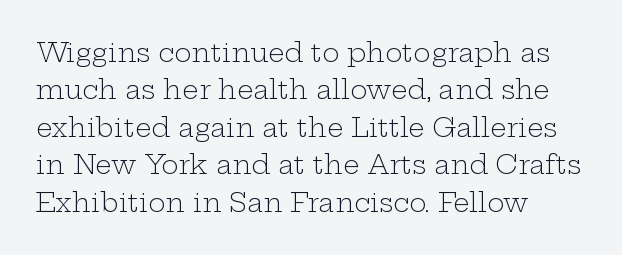
{"italic": "no", "bold": "no", "underline": "no", "align": "left", "line_spacing": "normal", "line_spacing_ratio": 1.44, "letter_spacing": "normal", "letter_spacing_em": 0.0, "glyph_px": 26}
